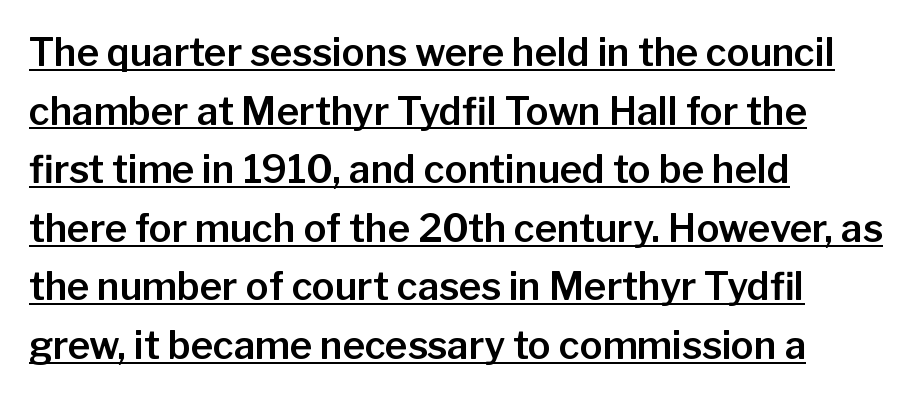
{"serif": "no", "italic": "no", "width": "normal", "stroke_contrast": "low", "x_height": "medium", "monospaced": "no", "underline": "yes", "align": "left", "line_spacing": "normal", "line_spacing_ratio": 1.54, "letter_spacing": "normal", "letter_spacing_em": 0.0, "glyph_px": 38}
